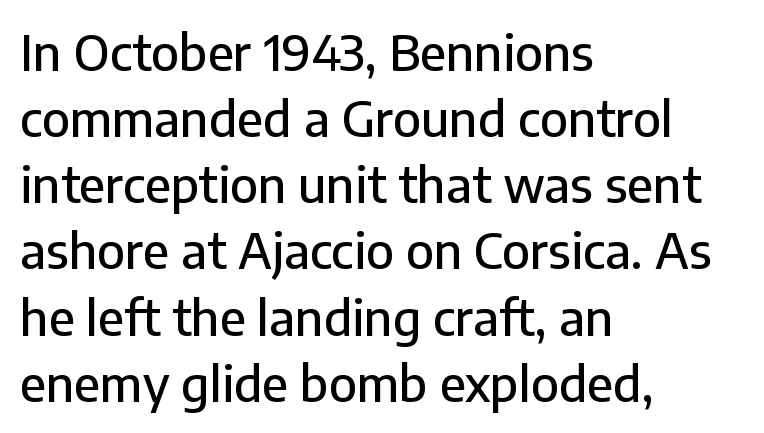
{"serif": "no", "italic": "no", "width": "normal", "stroke_contrast": "low", "x_height": "medium", "monospaced": "no", "underline": "no", "align": "left", "line_spacing": "normal", "line_spacing_ratio": 1.35, "letter_spacing": "normal", "letter_spacing_em": 0.0, "glyph_px": 49}
